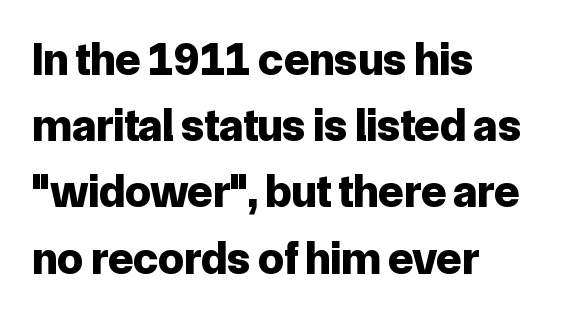
Q: Is the text bold? A: Yes.
Q: Is the text italic (slanted)? A: No, it is upright.
Q: Is the typeface a serif or a sans-serif typeface? A: Sans-serif.
Q: Is the text underlined? A: No.
Q: How is the paragraph aligned? A: Left-aligned.
Q: Is the spacing between letters normal or unusually wide? A: Normal.
Q: Is the spacing between lines tight, normal or loose? A: Normal.
Q: Width (condensed, normal, or wide)? A: Normal.
Q: Stroke contrast? A: Low.
Q: x-height? A: Medium.
Q: Monospaced? A: No.
